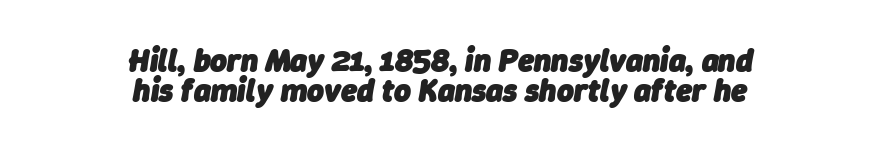
{"italic": "yes", "lean": "right", "slant_degrees": 9, "bold": "yes", "weight": "heavy", "width": "normal", "stroke_contrast": "low", "x_height": "medium", "monospaced": "no", "underline": "no", "align": "center", "line_spacing": "tight", "line_spacing_ratio": 0.95, "letter_spacing": "normal", "letter_spacing_em": 0.0, "glyph_px": 32}
